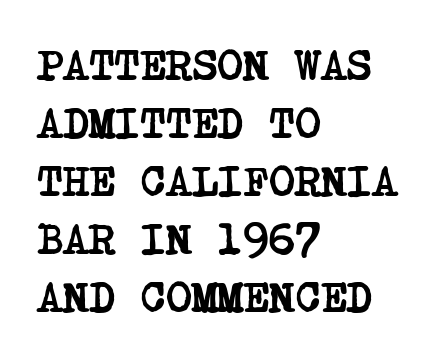
The image shows 44 px semibold, condensed serif type; set left-aligned, normal line spacing (1.32x), normal letter spacing, not underlined; low stroke contrast and a large x-height.
